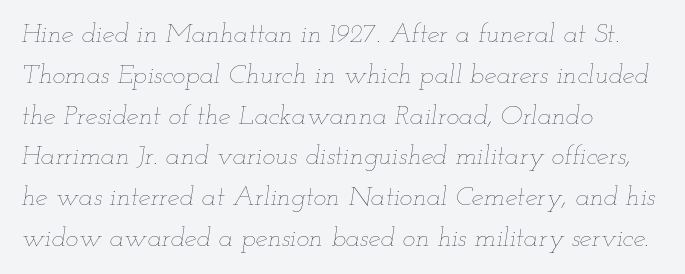
Q: Is the text bold? A: No.
Q: Is the text italic (slanted)? A: Yes, it leans right by about 12 degrees.
Q: Is the text underlined? A: No.
Q: How is the paragraph aligned? A: Left-aligned.
Q: Is the spacing between letters normal or unusually wide? A: Normal.
Q: Is the spacing between lines tight, normal or loose? A: Normal.
